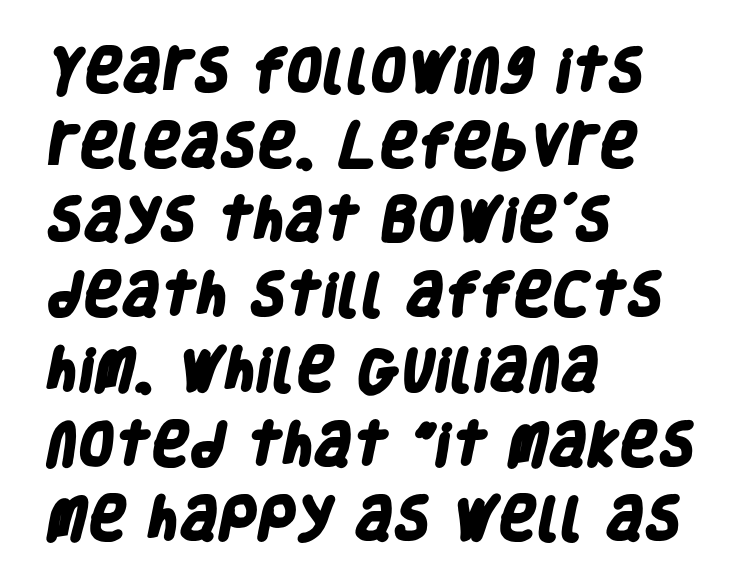
{"serif": "no", "bold": "yes", "weight": "heavy", "width": "condensed", "stroke_contrast": "low", "x_height": "large", "monospaced": "no", "underline": "no", "align": "left", "line_spacing": "normal", "line_spacing_ratio": 1.59, "letter_spacing": "normal", "letter_spacing_em": 0.0, "glyph_px": 47}
